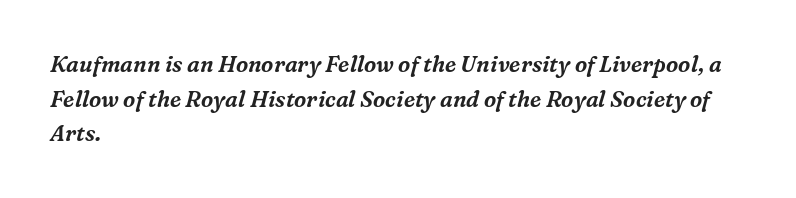
Q: Is the text italic (slanted)? A: Yes, it leans right by about 16 degrees.
Q: Is the text underlined? A: No.
Q: How is the paragraph aligned? A: Left-aligned.
Q: Is the spacing between letters normal or unusually wide? A: Normal.
Q: Is the spacing between lines tight, normal or loose? A: Normal.
